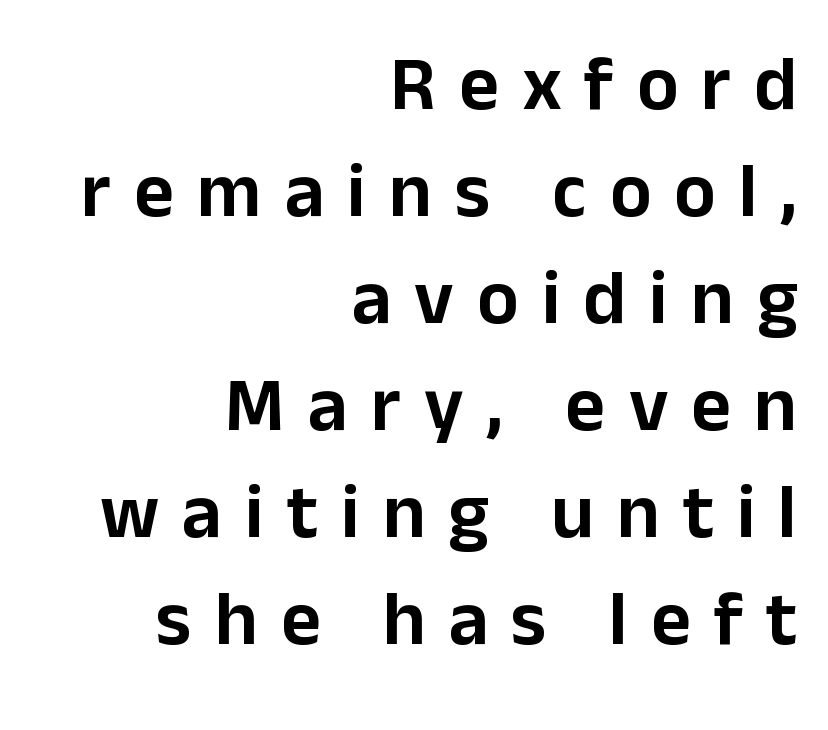
{"serif": "no", "italic": "no", "width": "normal", "stroke_contrast": "low", "x_height": "medium", "monospaced": "no", "underline": "no", "align": "right", "line_spacing": "normal", "line_spacing_ratio": 1.39, "letter_spacing": "wide", "letter_spacing_em": 0.3, "glyph_px": 77}
